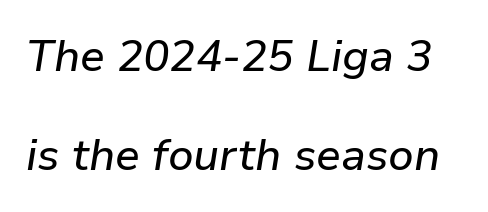
{"italic": "yes", "lean": "right", "slant_degrees": 9, "width": "normal", "stroke_contrast": "low", "x_height": "medium", "monospaced": "no", "underline": "no", "line_spacing": "loose", "line_spacing_ratio": 2.25, "letter_spacing": "normal", "letter_spacing_em": 0.0, "glyph_px": 44}
